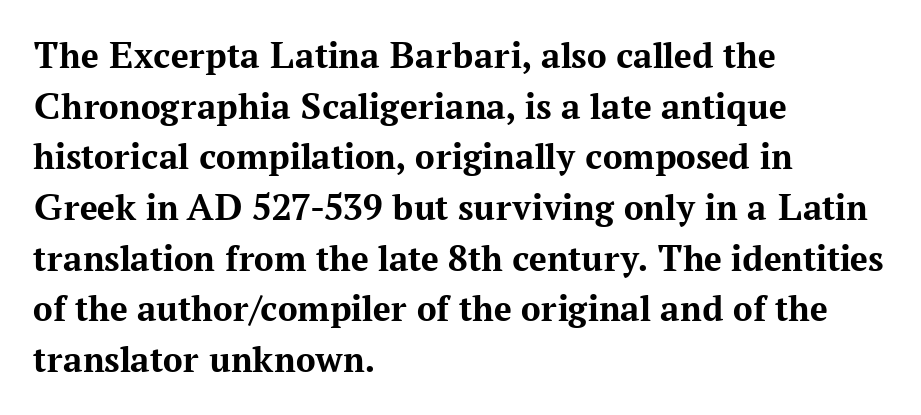
The image shows 39 px bold serif type, upright; set left-aligned, normal line spacing (1.3x), normal letter spacing, not underlined; medium stroke contrast and a medium x-height.
